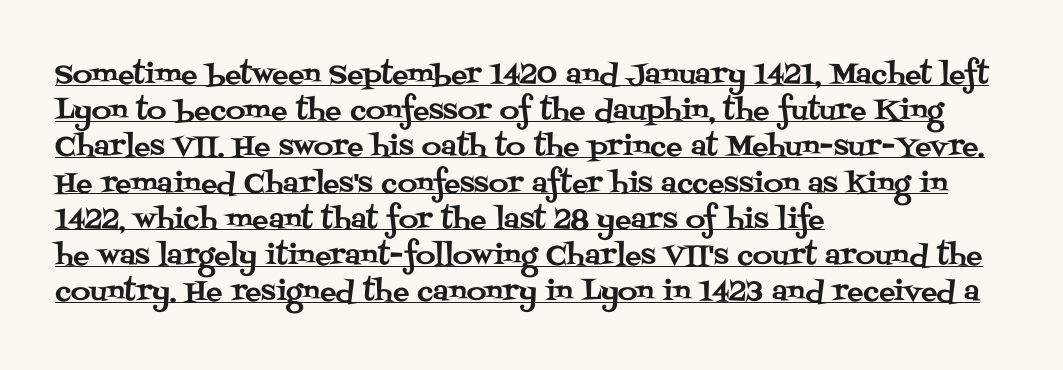
Each line of the rendering has a horizontal stroke beneath the glyphs. A classic flush-left, rag-right setting is used for this passage. The tracking reads as untouched default to a designer's eye. Upright lettering throughout. Does the leading feel generous? No, just average.
